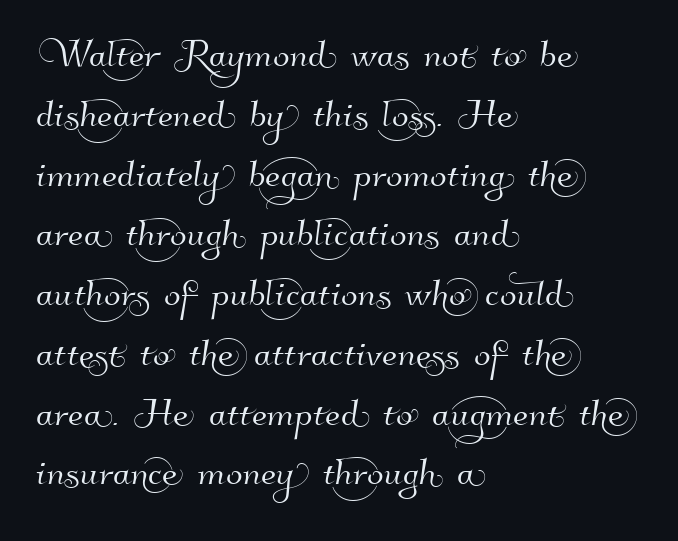
Q: Is the typeface a serif or a sans-serif typeface? A: Sans-serif.
Q: Is the text underlined? A: No.
Q: How is the paragraph aligned? A: Left-aligned.
Q: Is the spacing between letters normal or unusually wide? A: Normal.
Q: Width (condensed, normal, or wide)? A: Normal.
Q: Stroke contrast? A: High.
Q: x-height? A: Small.
Q: Monospaced? A: No.
